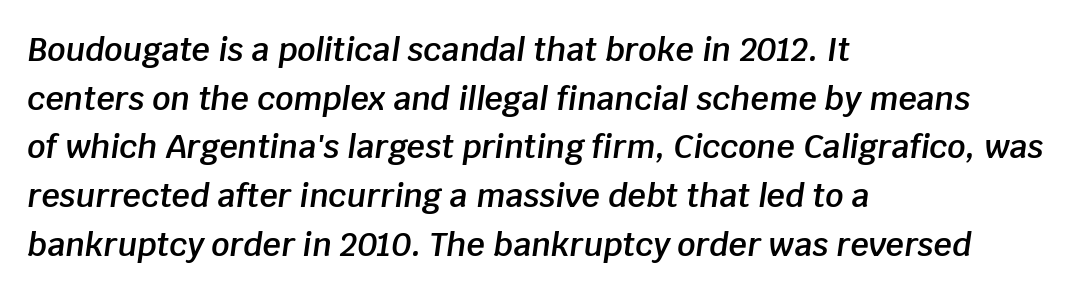
{"italic": "yes", "lean": "right", "slant_degrees": 8, "bold": "semi", "weight": "semibold", "width": "normal", "stroke_contrast": "low", "x_height": "large", "monospaced": "no", "underline": "no", "align": "left", "line_spacing": "normal", "line_spacing_ratio": 1.52, "letter_spacing": "normal", "letter_spacing_em": 0.0, "glyph_px": 32}
